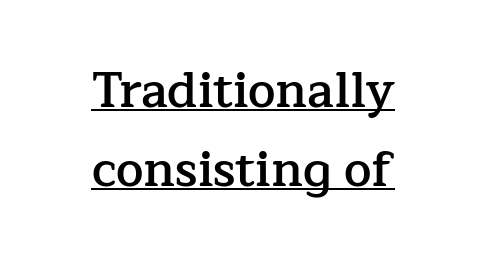
Q: Is the text bold? A: Semi-bold.
Q: Is the text italic (slanted)? A: No, it is upright.
Q: Is the typeface a serif or a sans-serif typeface? A: Serif.
Q: Is the text underlined? A: Yes.
Q: How is the paragraph aligned? A: Centered.
Q: Is the spacing between letters normal or unusually wide? A: Normal.
Q: Is the spacing between lines tight, normal or loose? A: Normal.
Q: Width (condensed, normal, or wide)? A: Normal.
Q: Stroke contrast? A: Low.
Q: x-height? A: Medium.
Q: Monospaced? A: No.
